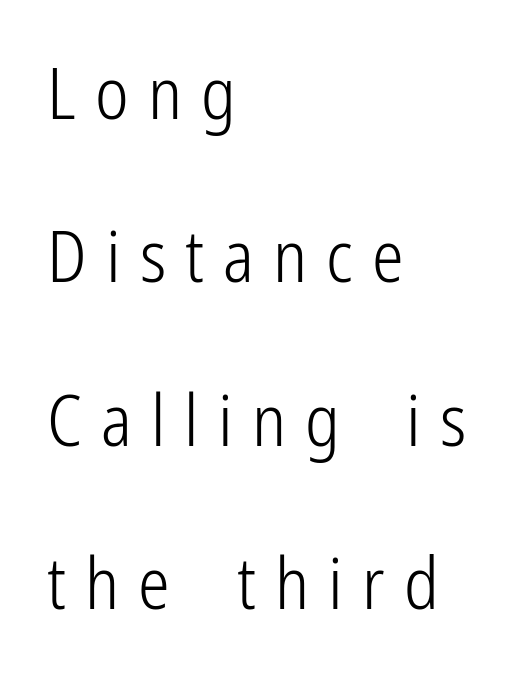
Q: Is the text bold? A: No.
Q: Is the text italic (slanted)? A: No, it is upright.
Q: Is the typeface a serif or a sans-serif typeface? A: Sans-serif.
Q: Is the text underlined? A: No.
Q: How is the paragraph aligned? A: Left-aligned.
Q: Is the spacing between letters normal or unusually wide? A: Unusually wide.
Q: Is the spacing between lines tight, normal or loose? A: Loose.
Q: Width (condensed, normal, or wide)? A: Condensed.
Q: Stroke contrast? A: Low.
Q: x-height? A: Medium.
Q: Monospaced? A: No.
